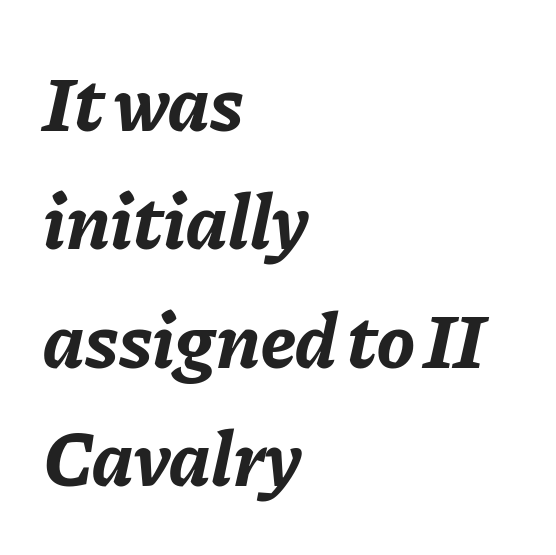
Quick note: interline space is typical. Inter-character spacing is left at the font's built-in metrics. Each letter keeps its own natural width here, so spacing adapts to shape. Underlining? Definitely not there.
